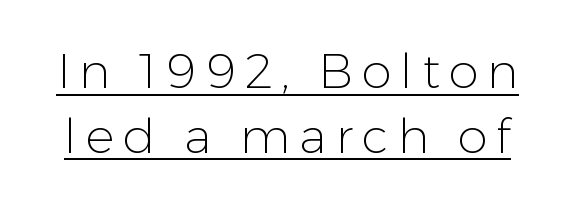
The font sits on the lighter half of the weight spectrum, regular included. Note: no serifs on the glyphs. Rendered with straight, roman letterforms. Proportional: the letters do not fall into vertical columns. This rendering features underlined lettering.
